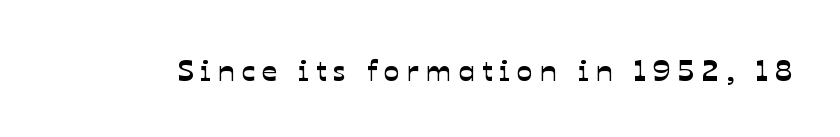
The image shows 30 px sans-serif type; set unusually wide letter spacing (+0.23 em), not underlined; low stroke contrast and a medium x-height.
